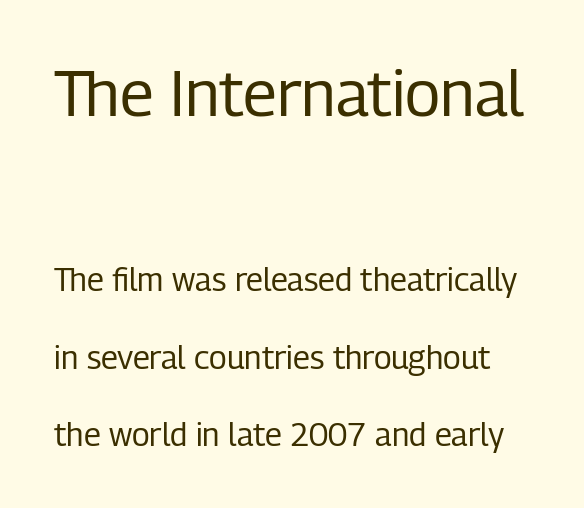
The image shows 64 px regular-weight, condensed sans-serif type, upright; set loose line spacing (2.42x), normal letter spacing, not underlined; the first (top) block is 2.0x larger; low stroke contrast and a medium x-height.
